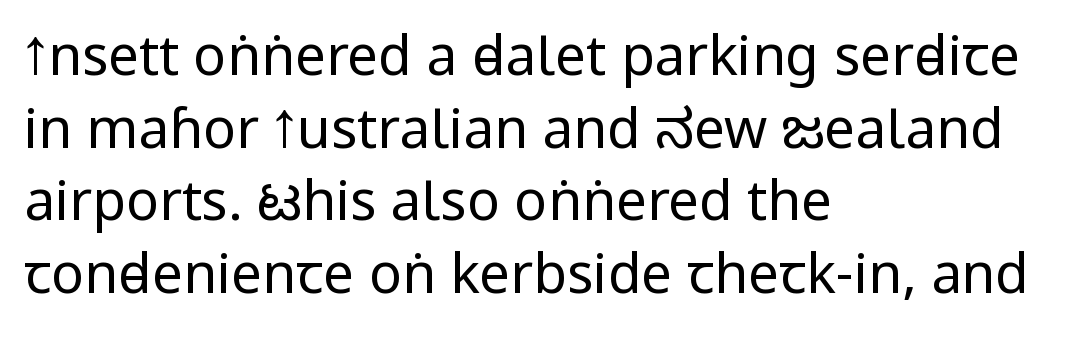
Q: Is the text bold? A: No.
Q: Is the text italic (slanted)? A: No, it is upright.
Q: Is the typeface a serif or a sans-serif typeface? A: Sans-serif.
Q: Is the text underlined? A: No.
Q: How is the paragraph aligned? A: Left-aligned.
Q: Is the spacing between letters normal or unusually wide? A: Normal.
Q: Is the spacing between lines tight, normal or loose? A: Normal.
Q: Width (condensed, normal, or wide)? A: Condensed.
Q: Stroke contrast? A: Low.
Q: x-height? A: Large.
Q: Monospaced? A: No.
